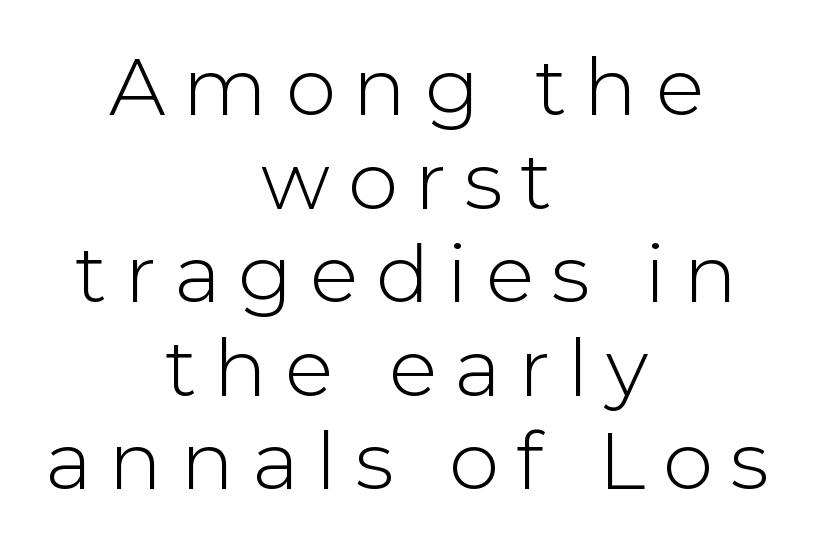
Just letters on the line, the space beneath them empty. Designer's note — italics off, roman on. Each stroke keeps to a modest, everyday thickness or less. Is the block centered? Yes — each line is placed symmetrically about the middle.
